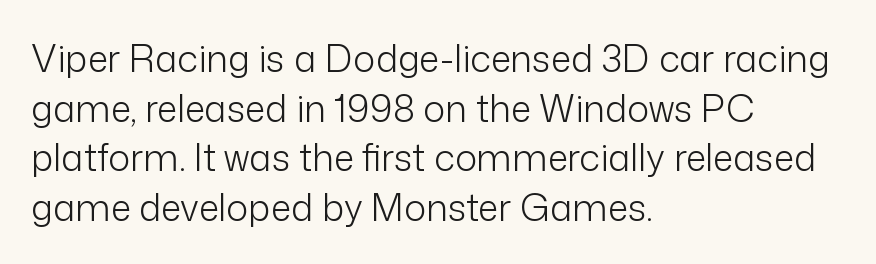
Serifs: no, the terminals of the letterforms are clean. If you drew a line through each stem, it would be perfectly vertical. Each line starts at the same left margin while the right side varies. Successive baselines arrive at the customary interval. The passage shown is typed in a proportional face where columns would drift. Between one letter and the next there's only the usual sliver of space.
